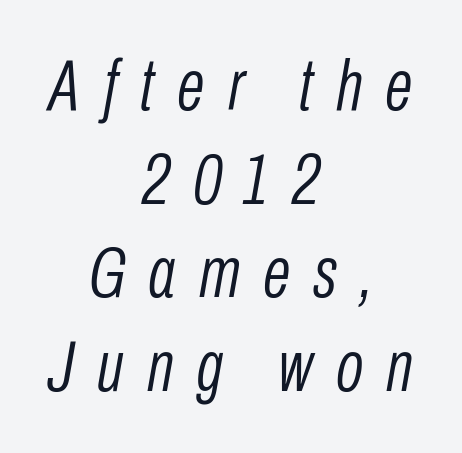
Proportional: the letters do not fall into vertical columns. Letter spacing: wide. Does the lettering tilt? It does — this is italic. The typesetting does not lean heavy: it is not bold. Successive baselines arrive at the customary interval. Letters rest on an invisible, unmarked baseline.
